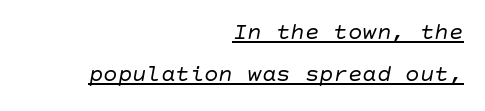
The image shows 24 px text type, italic (leaning right); set right-aligned, line spacing 1.74x, normal letter spacing, underlined.
